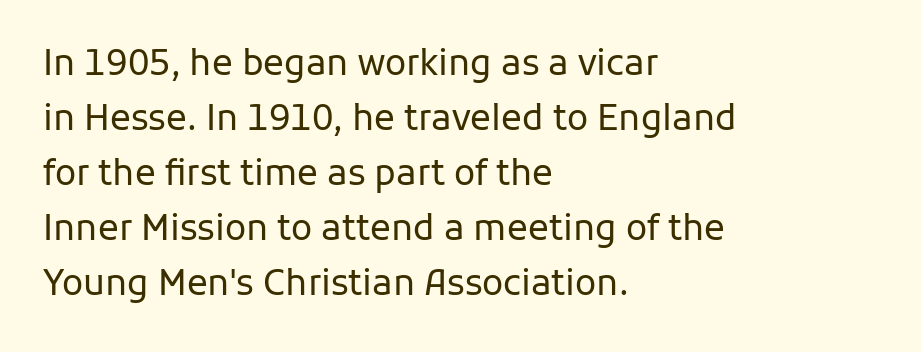
Q: Is the text bold? A: No.
Q: Is the text italic (slanted)? A: No, it is upright.
Q: Is the typeface a serif or a sans-serif typeface? A: Sans-serif.
Q: Is the text underlined? A: No.
Q: How is the paragraph aligned? A: Left-aligned.
Q: Is the spacing between letters normal or unusually wide? A: Normal.
Q: Is the spacing between lines tight, normal or loose? A: Normal.
Q: Width (condensed, normal, or wide)? A: Normal.
Q: Stroke contrast? A: Low.
Q: x-height? A: Medium.
Q: Monospaced? A: No.
